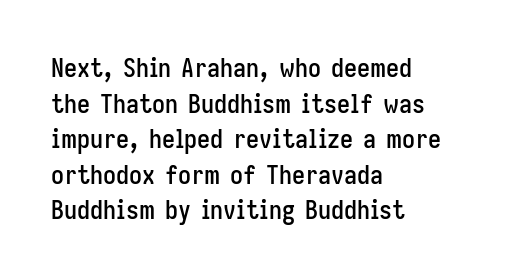
Q: Is the text italic (slanted)? A: No, it is upright.
Q: Is the text underlined? A: No.
Q: How is the paragraph aligned? A: Left-aligned.
Q: Is the spacing between letters normal or unusually wide? A: Normal.
Q: Is the spacing between lines tight, normal or loose? A: Normal.
